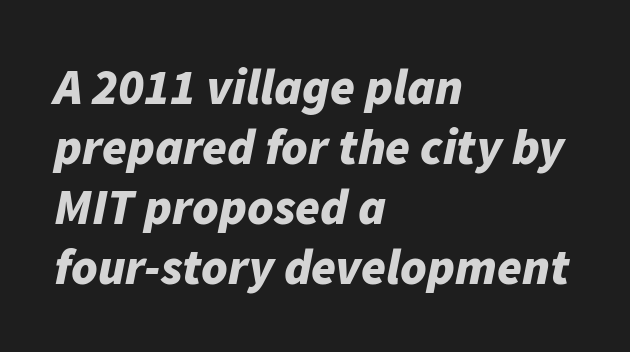
{"italic": "yes", "lean": "right", "slant_degrees": 11, "bold": "yes", "weight": "bold", "width": "normal", "stroke_contrast": "low", "x_height": "medium", "monospaced": "no", "underline": "no", "align": "left", "line_spacing_ratio": 1.2, "letter_spacing": "normal", "letter_spacing_em": 0.0, "glyph_px": 50}
